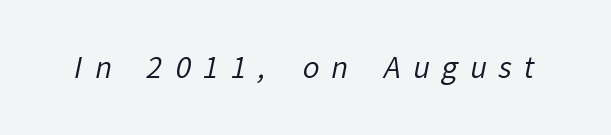
Q: Is the text bold? A: No.
Q: Is the typeface a serif or a sans-serif typeface? A: Sans-serif.
Q: Is the text underlined? A: No.
Q: Is the spacing between letters normal or unusually wide? A: Unusually wide.
Q: Width (condensed, normal, or wide)? A: Normal.
Q: Stroke contrast? A: Low.
Q: x-height? A: Medium.
Q: Monospaced? A: No.
